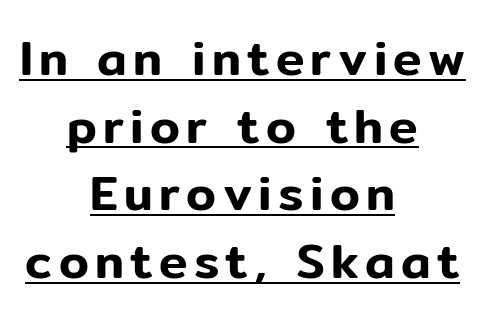
Q: Is the text italic (slanted)? A: No, it is upright.
Q: Is the typeface a serif or a sans-serif typeface? A: Sans-serif.
Q: Is the text underlined? A: Yes.
Q: How is the paragraph aligned? A: Centered.
Q: Is the spacing between lines tight, normal or loose? A: Normal.
Q: Width (condensed, normal, or wide)? A: Normal.
Q: Stroke contrast? A: Low.
Q: x-height? A: Medium.
Q: Monospaced? A: No.
